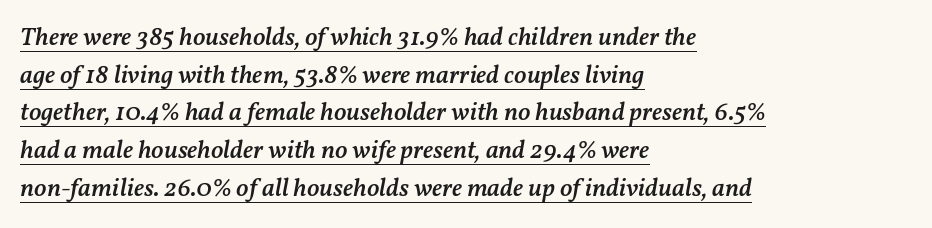
Successive baselines arrive at the customary interval. This is moderately heavy type, rendered in semibold. In designer terms, the underline attribute is active on this setting. Nobody touched the tracking dial on this one. Horizontally, the lines are justified to the leading edge only.
